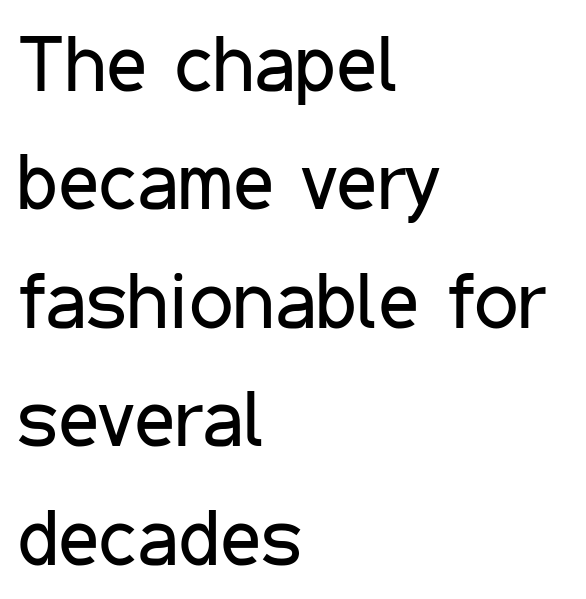
{"serif": "no", "italic": "no", "bold": "no", "weight": "regular", "width": "condensed", "stroke_contrast": "low", "x_height": "medium", "monospaced": "no", "underline": "no", "align": "left", "line_spacing": "normal", "line_spacing_ratio": 1.5, "letter_spacing": "normal", "letter_spacing_em": 0.0, "glyph_px": 79}
